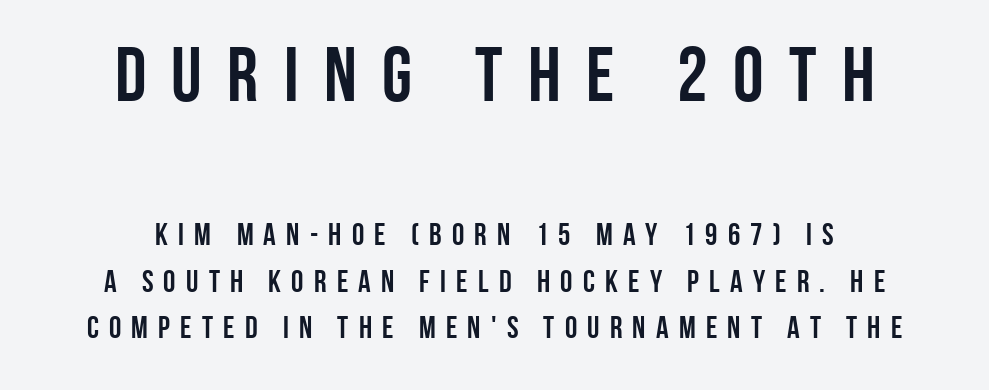
Q: Is the text bold? A: Yes.
Q: Is the text italic (slanted)? A: No, it is upright.
Q: Is the typeface a serif or a sans-serif typeface? A: Sans-serif.
Q: Is the text underlined? A: No.
Q: How is the paragraph aligned? A: Centered.
Q: Is the spacing between letters normal or unusually wide? A: Unusually wide.
Q: Is the spacing between lines tight, normal or loose? A: Normal.
Q: Which block of text is set in a larger size, the first (top) or the second (bottom)? A: The first (top) one.
Q: Width (condensed, normal, or wide)? A: Condensed.
Q: Stroke contrast? A: Low.
Q: x-height? A: Large.
Q: Monospaced? A: No.
